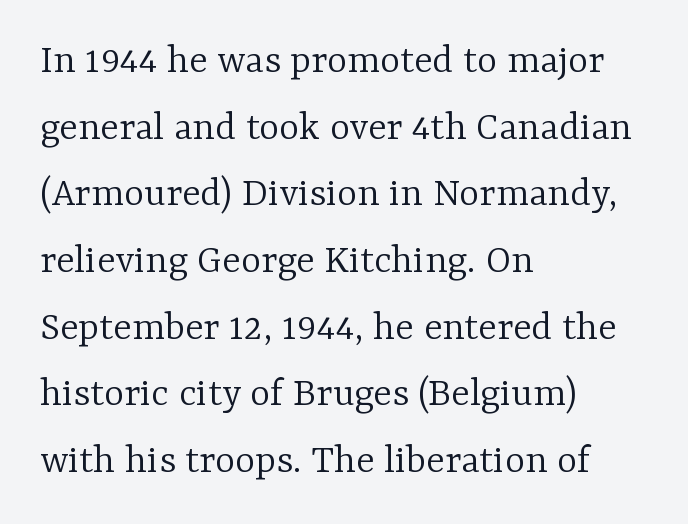
Q: Is the text bold? A: No.
Q: Is the text italic (slanted)? A: No, it is upright.
Q: Is the typeface a serif or a sans-serif typeface? A: Serif.
Q: Is the text underlined? A: No.
Q: How is the paragraph aligned? A: Left-aligned.
Q: Is the spacing between letters normal or unusually wide? A: Normal.
Q: Is the spacing between lines tight, normal or loose? A: Normal.
Q: Width (condensed, normal, or wide)? A: Normal.
Q: Stroke contrast? A: Low.
Q: x-height? A: Medium.
Q: Monospaced? A: No.
